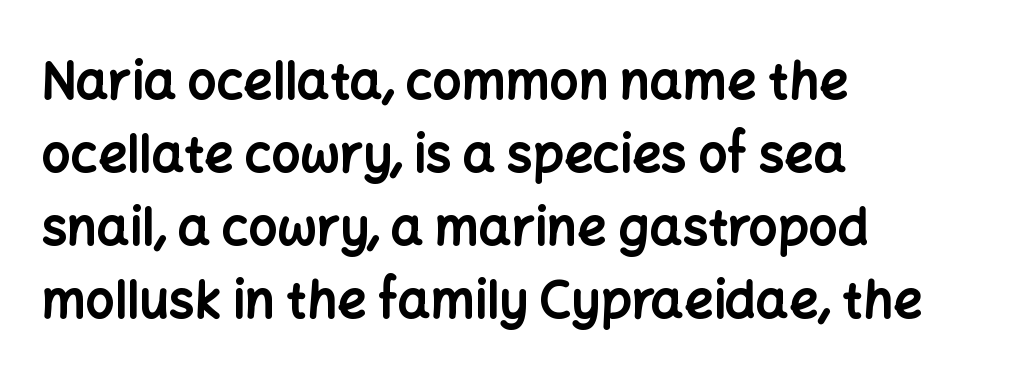
{"serif": "no", "italic": "no", "bold": "yes", "weight": "bold", "width": "normal", "stroke_contrast": "low", "x_height": "medium", "monospaced": "no", "underline": "no", "align": "left", "line_spacing": "normal", "line_spacing_ratio": 1.43, "letter_spacing": "normal", "letter_spacing_em": 0.0, "glyph_px": 51}
